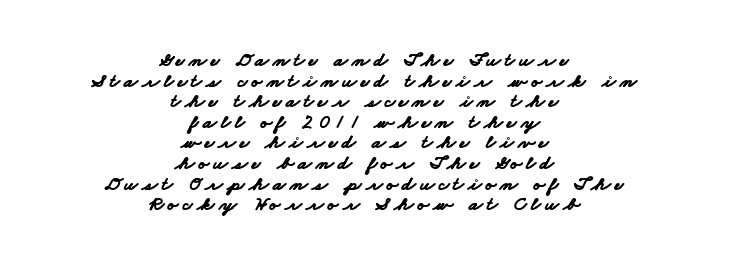
The image shows 20 px bold type; set centered, tight line spacing (1.03x), unusually wide letter spacing (+0.21 em), not underlined.
